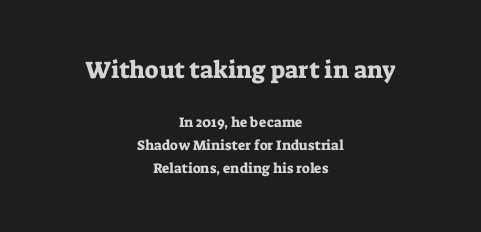
Of the two passages, the one on top uses the larger point size. Summary of vertical rhythm: regular, with standard interline spacing. How are the letters spaced? Ordinarily, with no added tracking. Both edges are ragged and mirror each other, which tells us the setting is centered.
